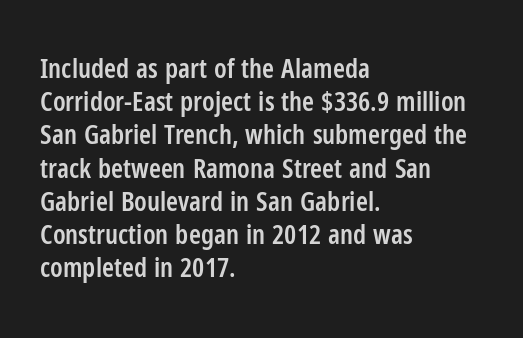
The image shows 27 px text type, upright; set left-aligned, line spacing 1.23x, normal letter spacing, not underlined.
